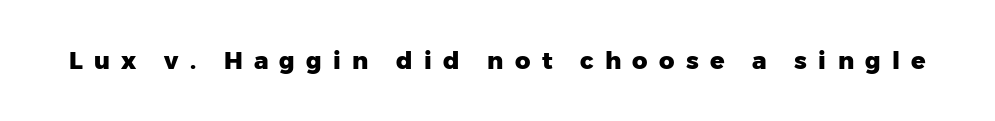
The passage shown is emphatically bold. The zone under the glyphs is completely vacant. The lettering holds an erect, upright posture throughout. Words appear elongated and porous because spacing is wide.
